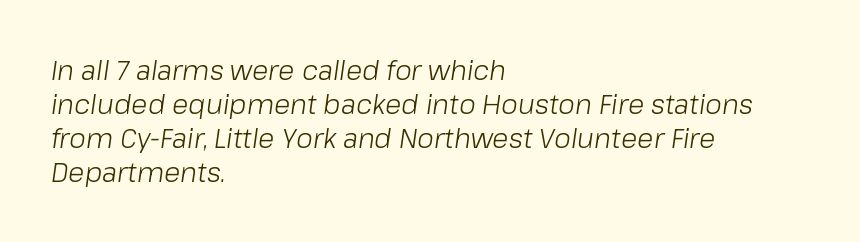
Weight: in the light-to-regular range. If you measured baseline to baseline, you'd find a middling distance. The lines are quadded left. Every character sits at an angle, as italics do. These lines keep a tight, regular rhythm from letter to letter. Lines of text with bare space underneath.
